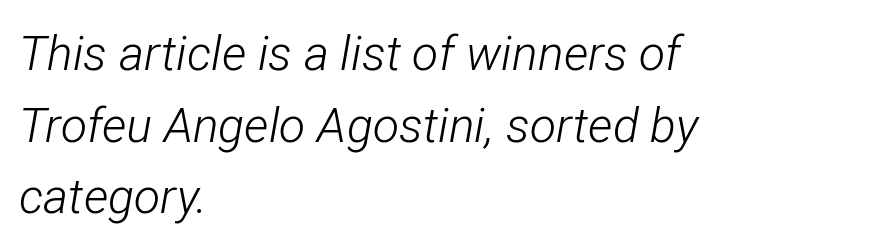
Q: Is the text bold? A: No.
Q: Is the text italic (slanted)? A: Yes, it leans right by about 12 degrees.
Q: Is the text underlined? A: No.
Q: How is the paragraph aligned? A: Left-aligned.
Q: Is the spacing between letters normal or unusually wide? A: Normal.
Q: Is the spacing between lines tight, normal or loose? A: Normal.
Q: Width (condensed, normal, or wide)? A: Condensed.
Q: Stroke contrast? A: Low.
Q: x-height? A: Medium.
Q: Monospaced? A: No.
